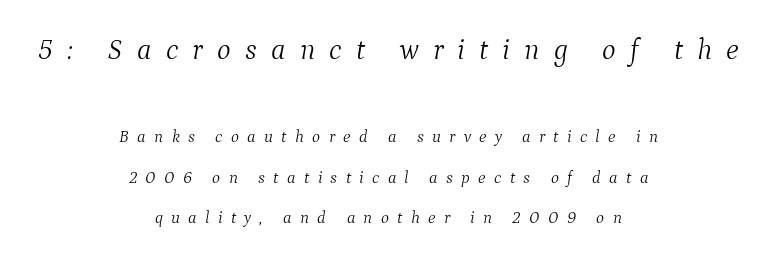
The image shows 29 px light serif type, italic (leaning right); set centered, loose line spacing (2.4x), unusually wide letter spacing (+0.49 em), not underlined; the first (top) block is 1.71x larger; medium stroke contrast and a medium x-height.
